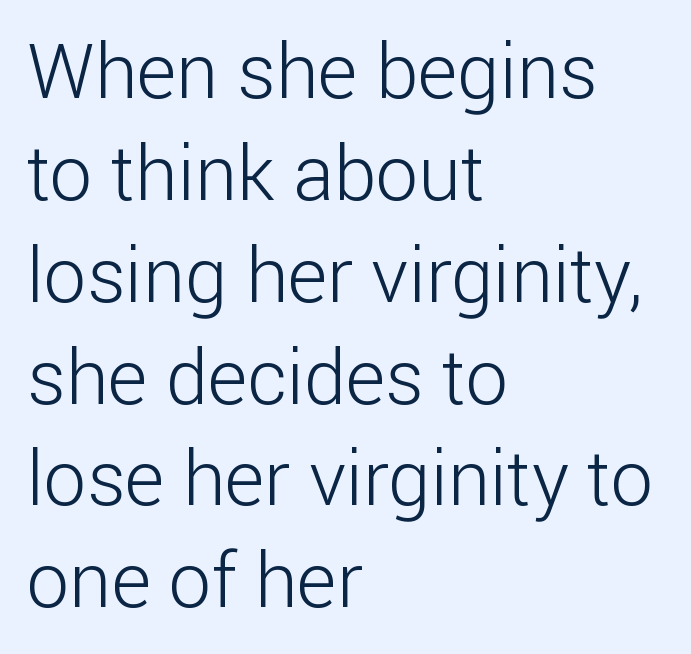
The image shows 76 px light sans-serif type, upright; set left-aligned, normal line spacing (1.34x), normal letter spacing, not underlined; low stroke contrast and a medium x-height.
